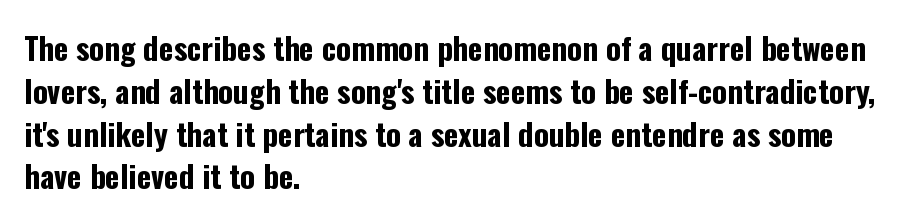
{"serif": "no", "italic": "no", "bold": "yes", "weight": "bold", "width": "condensed", "stroke_contrast": "low", "x_height": "medium", "monospaced": "no", "underline": "no", "align": "left", "line_spacing": "normal", "line_spacing_ratio": 1.38, "letter_spacing": "normal", "letter_spacing_em": 0.0, "glyph_px": 31}
